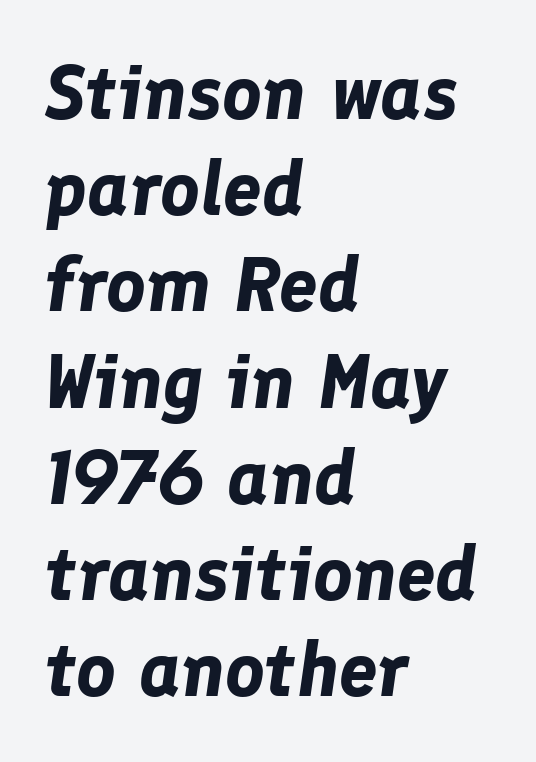
The face used here is rendered with its standard letterfit. Its strokes are broad and dark, the hallmark of bold type. Vertical spacing — default. The paragraph shown leans on its left margin. Here the designer chose a conventional face with non-uniform glyph widths.
